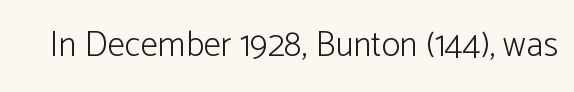
A typesetter would label this face a sans. A roman cut, with each character standing at attention. Type without underlining. Proportional: the letters do not fall into vertical columns. The characters are drawn with everyday or finer stroke widths.
